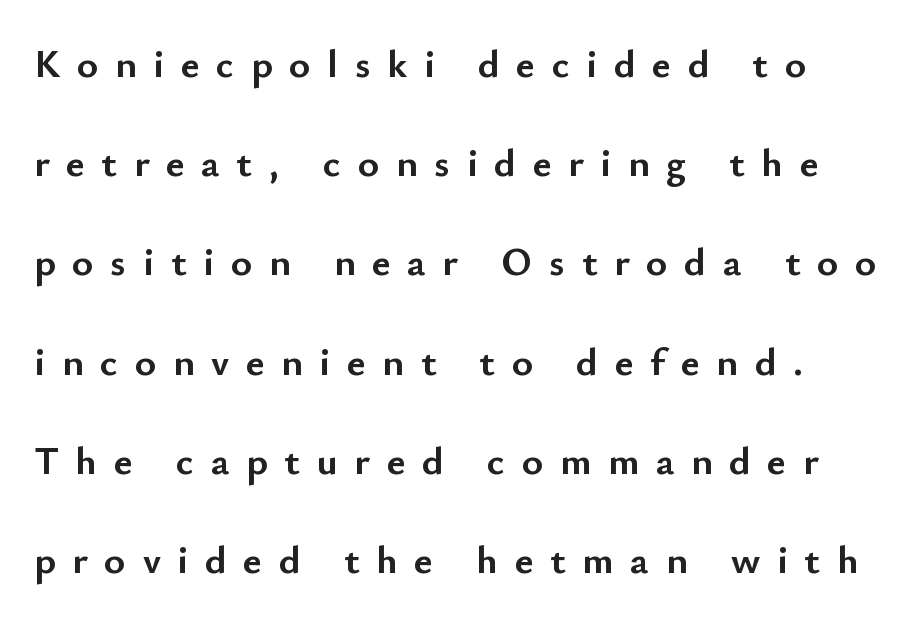
The image shows 40 px semibold sans-serif type, upright; set loose line spacing (2.48x), unusually wide letter spacing (+0.42 em), not underlined; low stroke contrast and a small x-height.
